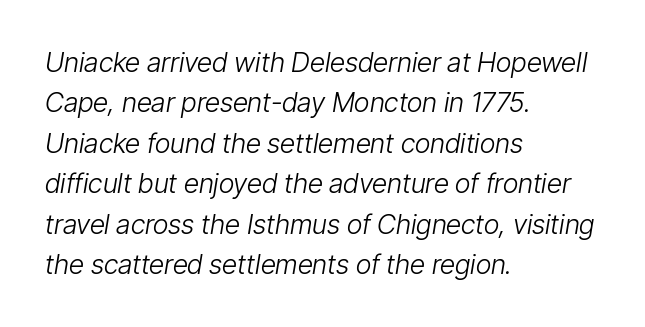
Q: Is the text bold? A: No.
Q: Is the text italic (slanted)? A: Yes, it leans right by about 9 degrees.
Q: Is the text underlined? A: No.
Q: How is the paragraph aligned? A: Left-aligned.
Q: Is the spacing between letters normal or unusually wide? A: Normal.
Q: Is the spacing between lines tight, normal or loose? A: Normal.
